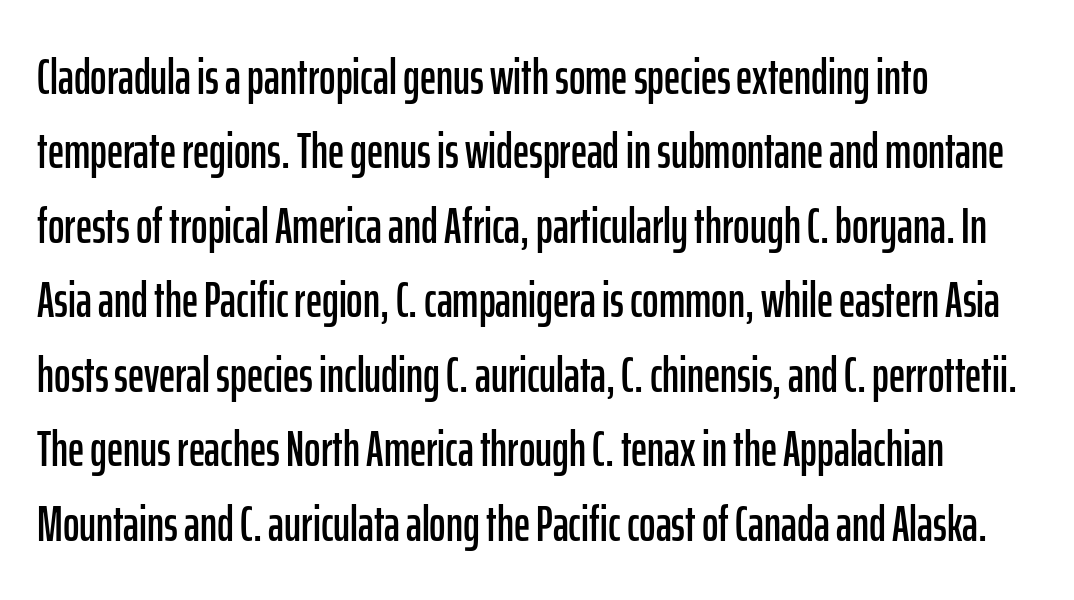
{"serif": "no", "italic": "no", "width": "condensed", "stroke_contrast": "low", "x_height": "medium", "monospaced": "no", "underline": "no", "align": "left", "line_spacing": "normal", "line_spacing_ratio": 1.49, "letter_spacing": "normal", "letter_spacing_em": 0.0, "glyph_px": 50}
